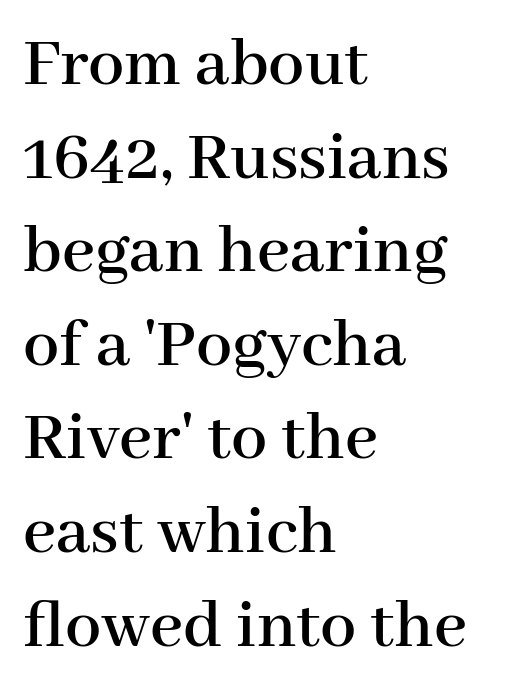
The image shows 72 px serif type, upright; set left-aligned, normal line spacing (1.3x), normal letter spacing, not underlined; high stroke contrast and a medium x-height.
